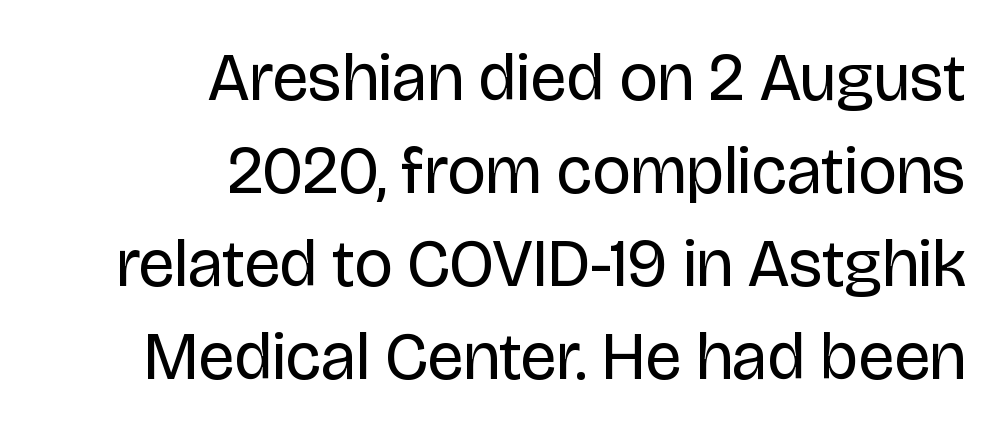
{"serif": "no", "italic": "no", "bold": "no", "weight": "regular", "width": "normal", "stroke_contrast": "low", "x_height": "large", "monospaced": "no", "underline": "no", "align": "right", "line_spacing": "normal", "line_spacing_ratio": 1.39, "letter_spacing": "normal", "letter_spacing_em": 0.0, "glyph_px": 67}
